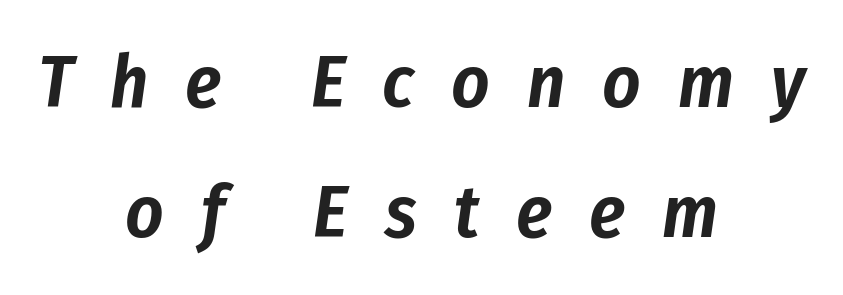
{"italic": "yes", "lean": "right", "slant_degrees": 8, "width": "condensed", "stroke_contrast": "low", "x_height": "medium", "monospaced": "no", "underline": "no", "align": "center", "line_spacing_ratio": 1.76, "letter_spacing": "wide", "letter_spacing_em": 0.5, "glyph_px": 74}
